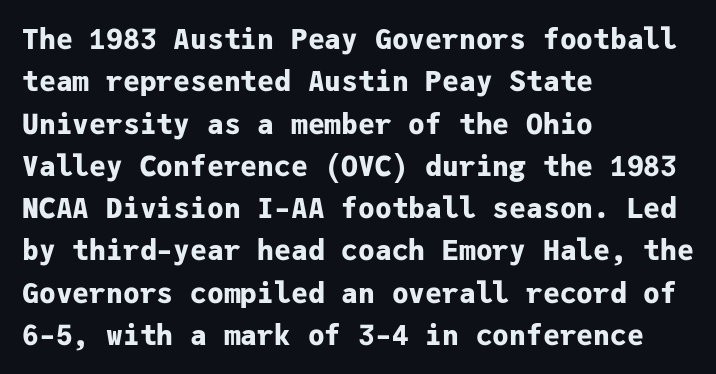
{"serif": "no", "italic": "no", "bold": "yes", "weight": "bold", "width": "normal", "stroke_contrast": "low", "x_height": "medium", "monospaced": "yes", "underline": "no", "align": "left", "line_spacing": "normal", "line_spacing_ratio": 1.51, "letter_spacing": "normal", "letter_spacing_em": 0.0, "glyph_px": 28}
